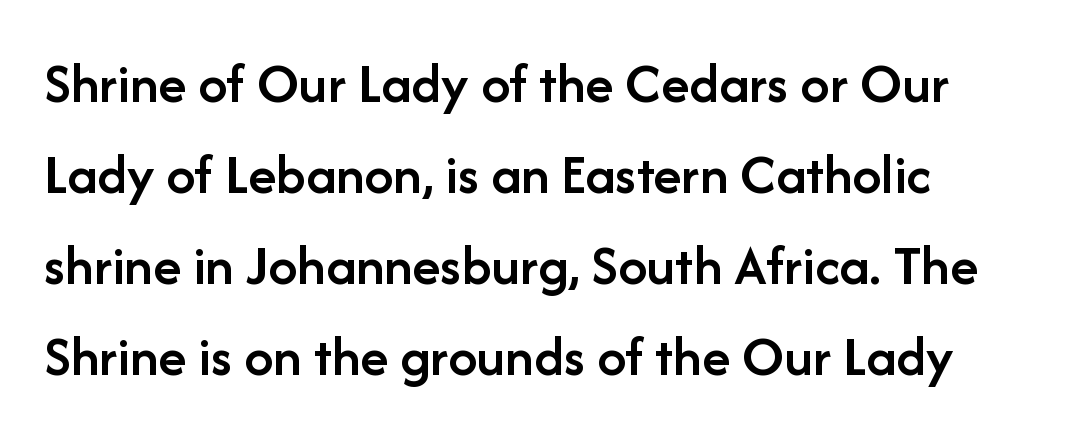
The image shows 58 px semibold sans-serif type, upright; set left-aligned, normal line spacing (1.57x), normal letter spacing, not underlined; low stroke contrast and a medium x-height.
